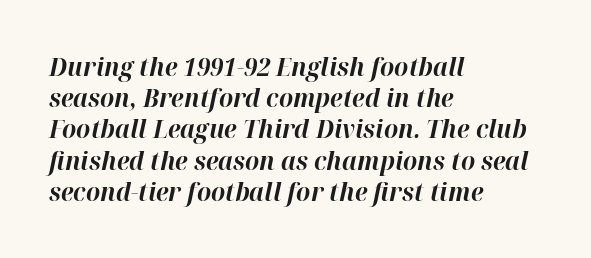
{"italic": "yes", "lean": "right", "slant_degrees": 12, "bold": "yes", "underline": "no", "align": "left", "line_spacing": "normal", "line_spacing_ratio": 1.25, "letter_spacing": "normal", "letter_spacing_em": 0.0, "glyph_px": 25}
